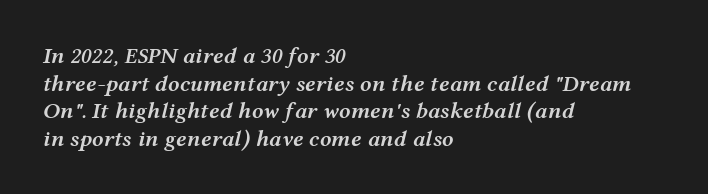
The lines are quadded left. Short note: letters normally spaced. You can tell it's italic because the verticals aren't actually vertical. The specimen omits any rule beneath the text block's lines. Firm but not heavy-handed strokes: this text is semibold.
